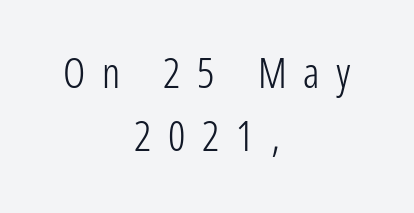
Is this a sans? Yes — the strokes have no serifs. Is this a heavy cut? Hardly; it is regular or lighter. Italic: no, the glyphs are upright roman. The paragraph shown floats in the horizontal middle. This sample uses expanded letter spacing, leaving extra air between glyphs.
